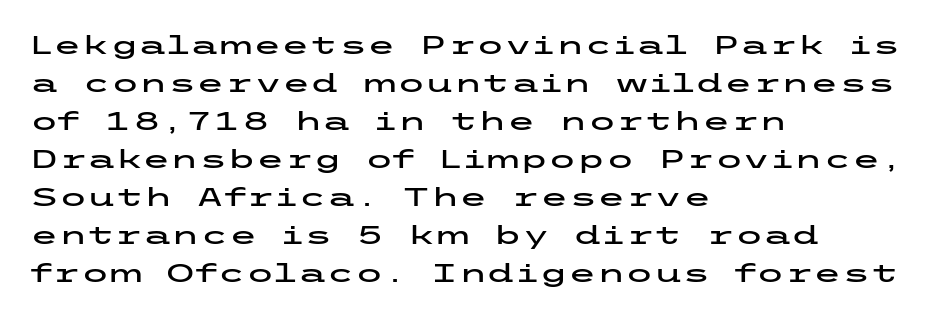
Q: Is the text italic (slanted)? A: No, it is upright.
Q: Is the text underlined? A: No.
Q: How is the paragraph aligned? A: Left-aligned.
Q: Is the spacing between letters normal or unusually wide? A: Normal.
Q: Is the spacing between lines tight, normal or loose? A: Normal.
